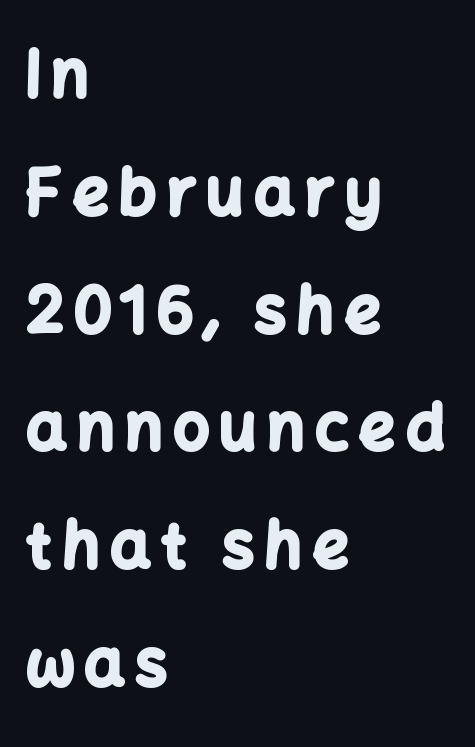
The image shows 63 px bold sans-serif type, upright; set left-aligned, line spacing 1.87x, not underlined; low stroke contrast and a medium x-height.
